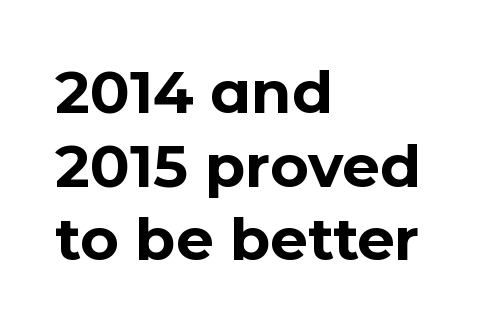
Q: Is the text bold? A: Yes.
Q: Is the text italic (slanted)? A: No, it is upright.
Q: Is the typeface a serif or a sans-serif typeface? A: Sans-serif.
Q: Is the text underlined? A: No.
Q: How is the paragraph aligned? A: Left-aligned.
Q: Is the spacing between letters normal or unusually wide? A: Normal.
Q: Is the spacing between lines tight, normal or loose? A: Normal.
Q: Width (condensed, normal, or wide)? A: Normal.
Q: Stroke contrast? A: Low.
Q: x-height? A: Medium.
Q: Monospaced? A: No.
